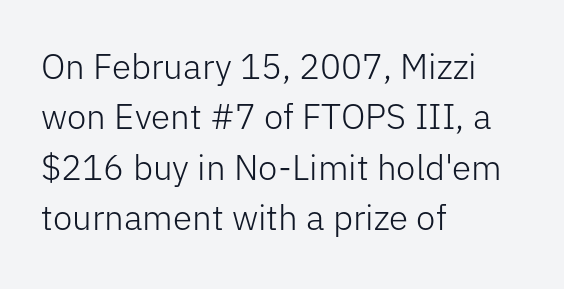
The image shows 35 px light sans-serif type, upright; set left-aligned, normal line spacing (1.44x), normal letter spacing, not underlined; low stroke contrast and a medium x-height.
